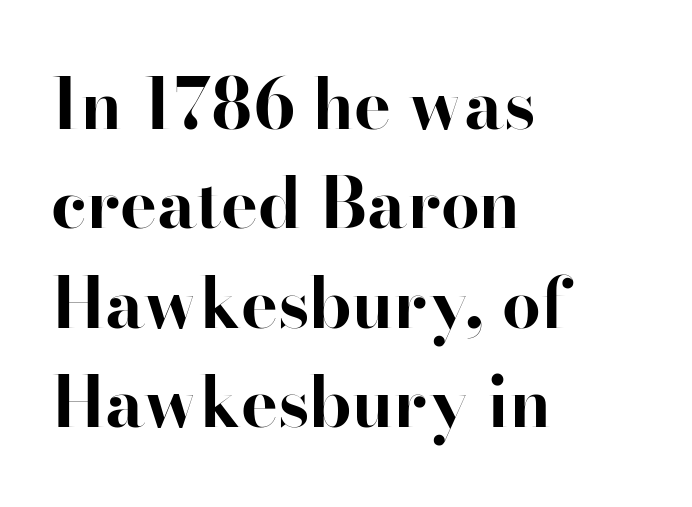
The image shows 69 px bold serif type, upright; set left-aligned, normal line spacing (1.44x), normal letter spacing, not underlined; high stroke contrast and a small x-height.
